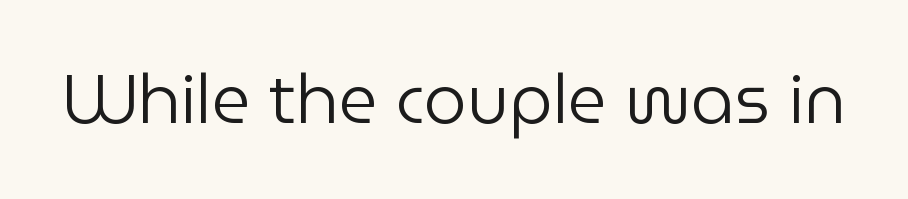
Nothing heavy about these letters — not bold at all. The rendering uses natural spacing where letterforms have individual widths. The characters display no serif detailing; their extremities are plain. There is no visible air inserted between adjacent glyphs. Clear beneath every line of the passage.
